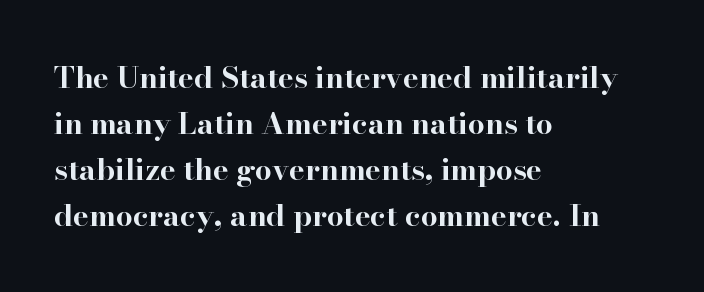
Q: Is the text bold? A: Yes.
Q: Is the text italic (slanted)? A: No, it is upright.
Q: Is the typeface a serif or a sans-serif typeface? A: Serif.
Q: Is the text underlined? A: No.
Q: How is the paragraph aligned? A: Left-aligned.
Q: Is the spacing between letters normal or unusually wide? A: Normal.
Q: Is the spacing between lines tight, normal or loose? A: Normal.
Q: Width (condensed, normal, or wide)? A: Wide.
Q: Stroke contrast? A: High.
Q: x-height? A: Small.
Q: Monospaced? A: No.
